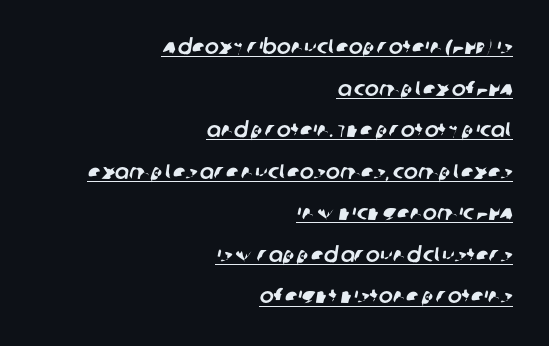
{"underline": "yes", "align": "right", "line_spacing": "loose", "line_spacing_ratio": 1.98, "letter_spacing": "normal", "letter_spacing_em": 0.0, "glyph_px": 21}
